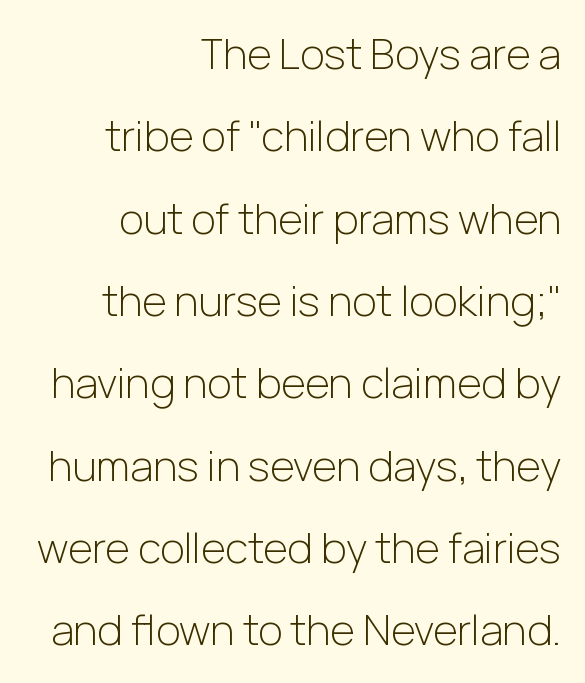
Q: Is the text bold? A: No.
Q: Is the text italic (slanted)? A: No, it is upright.
Q: Is the typeface a serif or a sans-serif typeface? A: Sans-serif.
Q: Is the text underlined? A: No.
Q: How is the paragraph aligned? A: Right-aligned.
Q: Is the spacing between letters normal or unusually wide? A: Normal.
Q: Is the spacing between lines tight, normal or loose? A: Loose.
Q: Width (condensed, normal, or wide)? A: Normal.
Q: Stroke contrast? A: Low.
Q: x-height? A: Medium.
Q: Monospaced? A: No.
